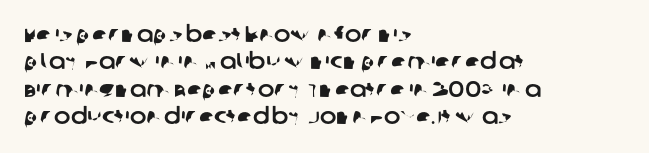
The image shows 22 px text type; set left-aligned, line spacing 1.24x, normal letter spacing, not underlined.
